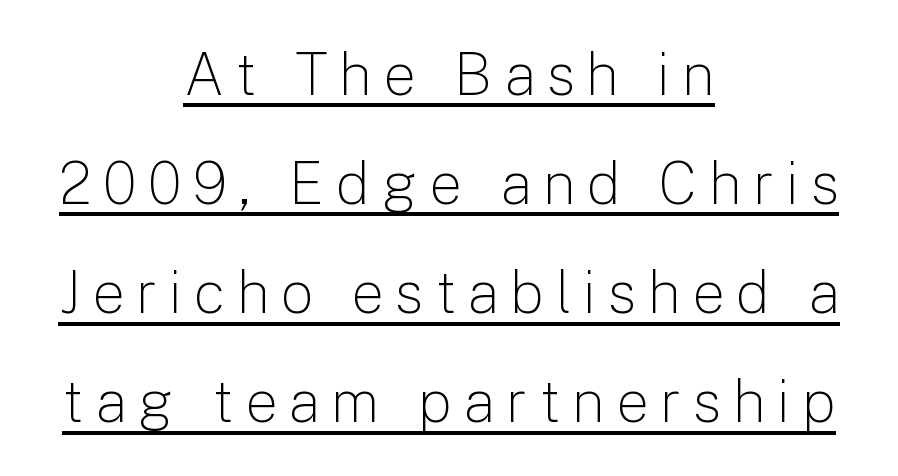
{"serif": "no", "italic": "no", "bold": "no", "weight": "light", "width": "normal", "stroke_contrast": "low", "x_height": "medium", "monospaced": "no", "underline": "yes", "align": "center", "line_spacing_ratio": 1.88, "letter_spacing": "wide", "letter_spacing_em": 0.2, "glyph_px": 58}
